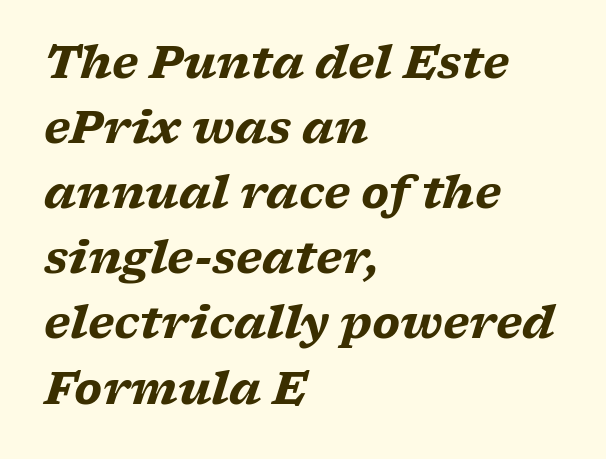
Q: Is the text bold? A: Yes.
Q: Is the text italic (slanted)? A: Yes, it leans right by about 17 degrees.
Q: Is the typeface a serif or a sans-serif typeface? A: Serif.
Q: Is the text underlined? A: No.
Q: How is the paragraph aligned? A: Left-aligned.
Q: Is the spacing between letters normal or unusually wide? A: Normal.
Q: Is the spacing between lines tight, normal or loose? A: Normal.
Q: Width (condensed, normal, or wide)? A: Wide.
Q: Stroke contrast? A: Low.
Q: x-height? A: Medium.
Q: Monospaced? A: No.
